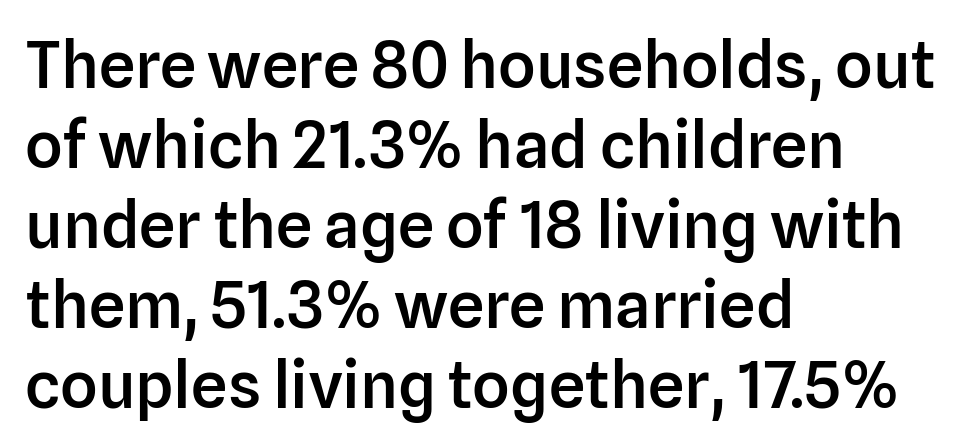
{"serif": "no", "italic": "no", "bold": "semi", "weight": "semibold", "width": "normal", "stroke_contrast": "low", "x_height": "medium", "monospaced": "no", "underline": "no", "align": "left", "line_spacing_ratio": 1.23, "letter_spacing": "normal", "letter_spacing_em": 0.0, "glyph_px": 65}
